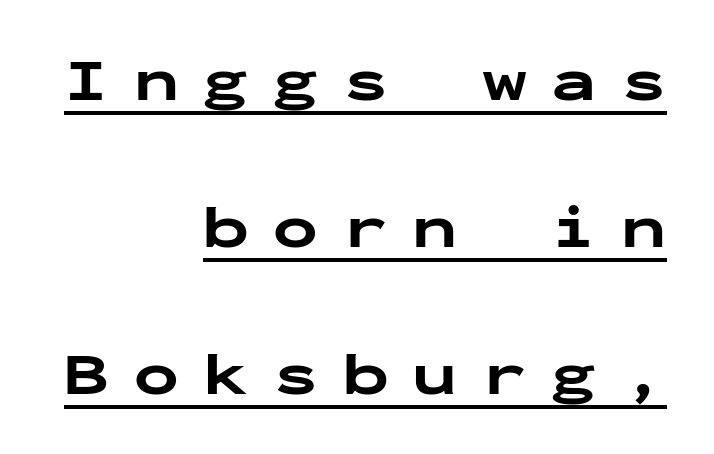
{"serif": "no", "italic": "no", "bold": "yes", "weight": "bold", "width": "wide", "stroke_contrast": "low", "x_height": "medium", "monospaced": "yes", "underline": "yes", "align": "right", "line_spacing": "loose", "line_spacing_ratio": 2.45, "letter_spacing": "wide", "letter_spacing_em": 0.41, "glyph_px": 60}
